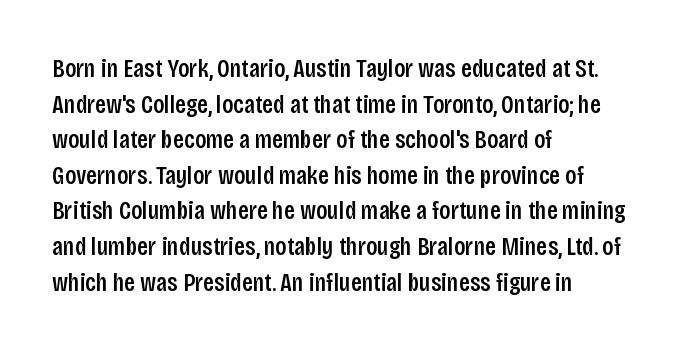
The image shows 26 px text type, upright; set left-aligned, normal line spacing (1.37x), normal letter spacing, not underlined.
